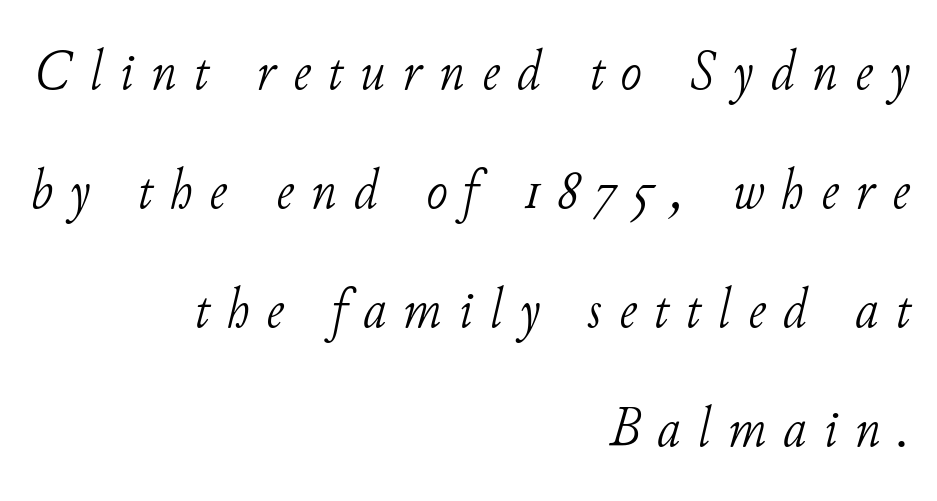
To sum up the face: it has serifs. A flush-right, rag-left setting is used for this passage. Does the leading feel generous? Absolutely, it's lavish. The rendering applies a slant to the glyphs. No chunkiness to these letters — they're not bold.
